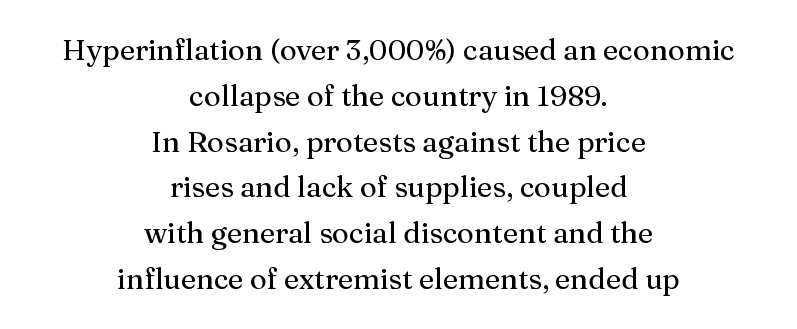
This sample has the flowing, uneven cadence of proportional lettering. This rendering features lettering with no underline. Teacher's note: observe the equal gaps on both sides — that is centered alignment. Tall strokes in this sample are plumb rather than angled.
